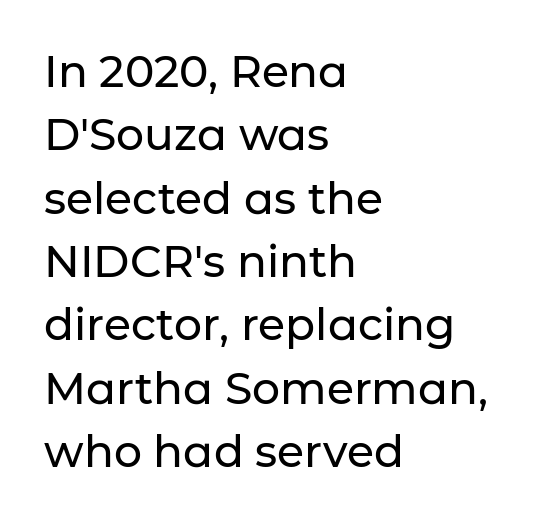
Type style note: lacks serifs. Short note: letters normally spaced. The rendering uses a moderate line-height, typical for paragraphs. When letters stand straight like this, we call the style roman or upright.
